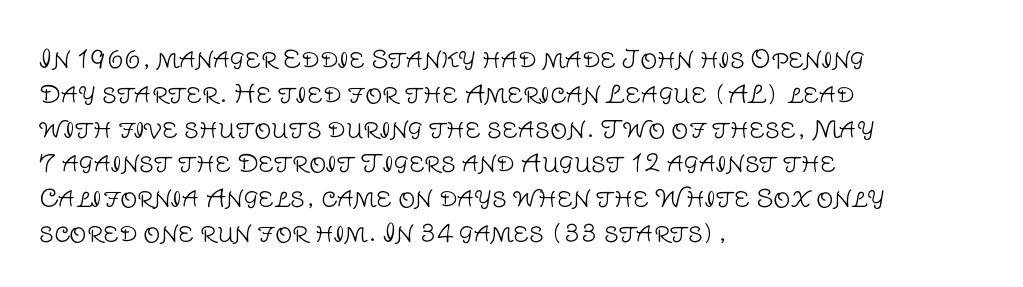
Summary of weight: not heavy and not bold. The passage shown stacks its lines at a standard gap. Tracking value appears to be zero — textbook default spacing.
